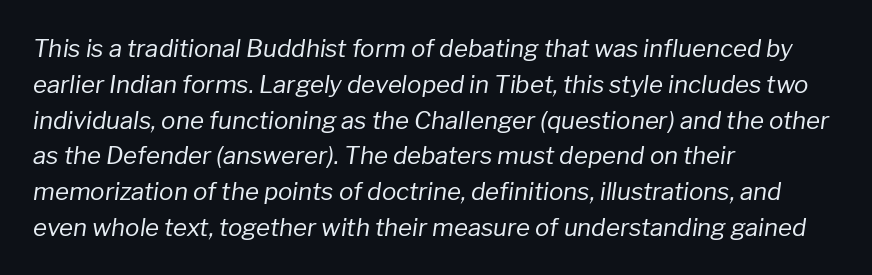
The image shows 24 px text type, italic (leaning right); set left-aligned, normal line spacing (1.49x), normal letter spacing, not underlined.
